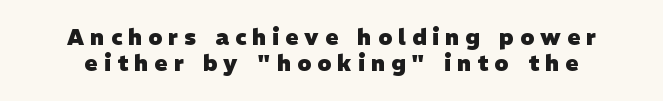
{"bold": "yes", "underline": "no", "line_spacing_ratio": 1.19, "letter_spacing": "wide", "letter_spacing_em": 0.28, "glyph_px": 22}
